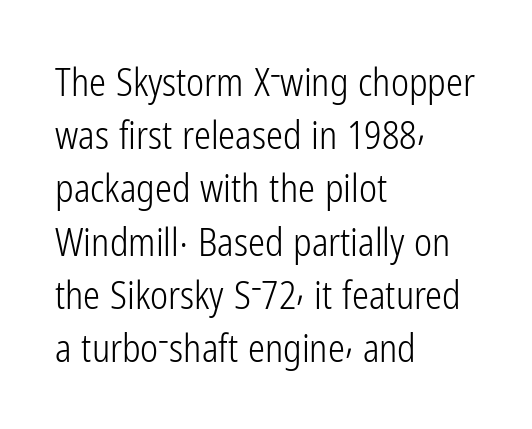
{"serif": "no", "italic": "no", "bold": "no", "weight": "light", "width": "condensed", "stroke_contrast": "low", "x_height": "medium", "monospaced": "no", "underline": "no", "align": "left", "line_spacing": "normal", "line_spacing_ratio": 1.4, "letter_spacing": "normal", "letter_spacing_em": 0.0, "glyph_px": 38}
